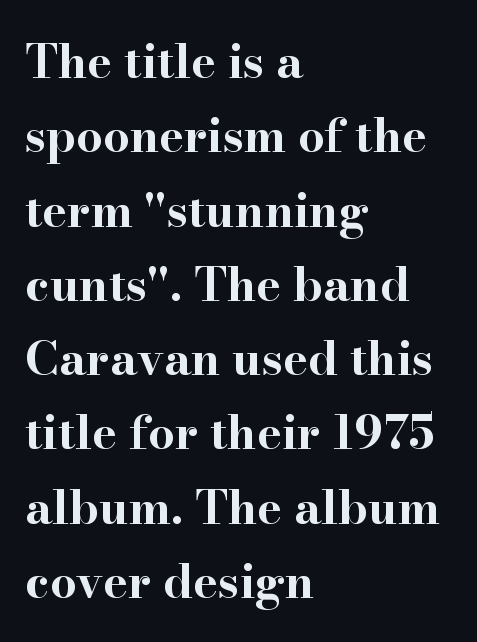
The vertical gap from one line to the next is medium. Posture: straight, roman, zero tilt. On the weight axis this lands at bold, roughly 700. Has an underline been added? It has not.
